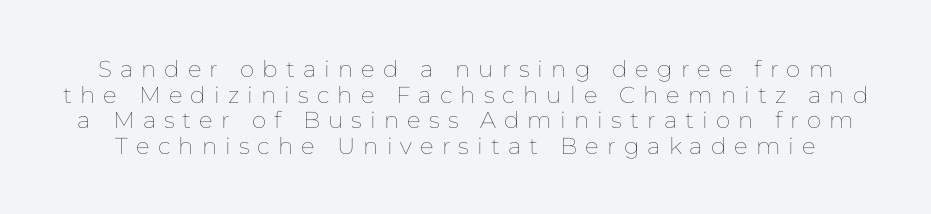
{"italic": "no", "bold": "no", "underline": "no", "line_spacing": "tight", "line_spacing_ratio": 1.11, "letter_spacing": "wide", "letter_spacing_em": 0.35, "glyph_px": 23}
